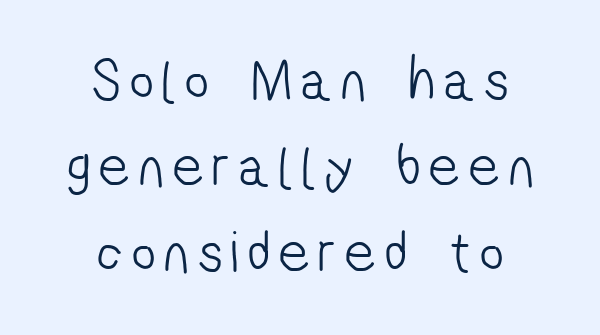
The image shows 59 px light, condensed sans-serif type; set centered, normal line spacing (1.46x), not underlined; low stroke contrast and a medium x-height.
